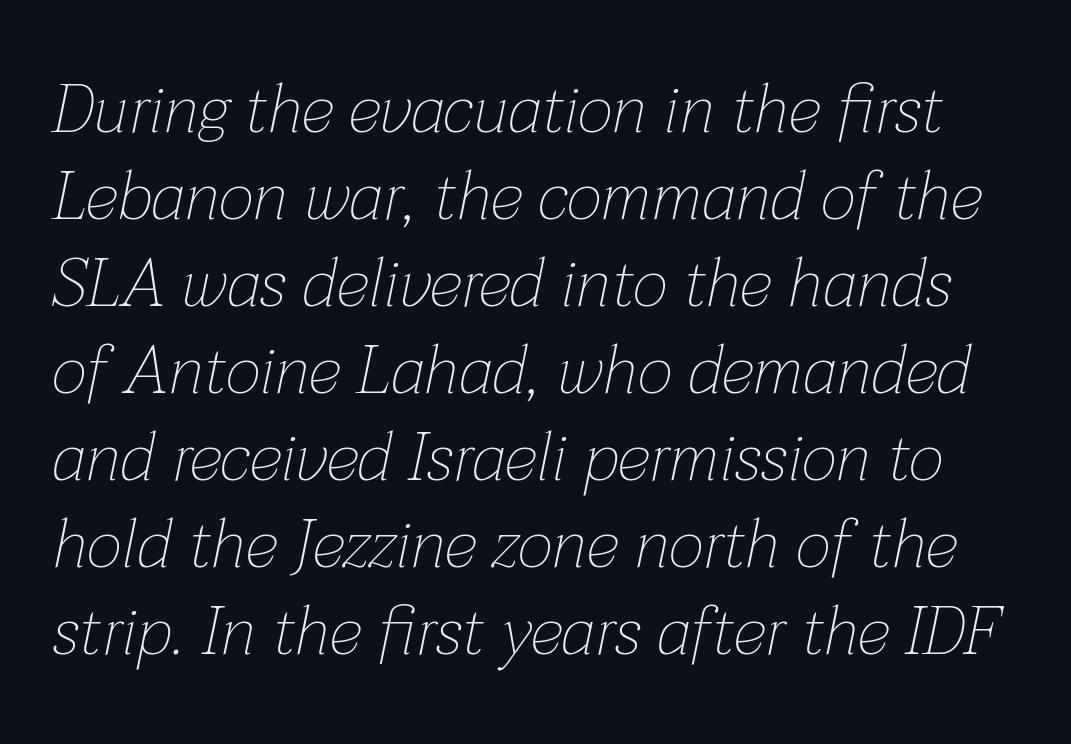
Q: Is the text bold? A: No.
Q: Is the text italic (slanted)? A: Yes, it leans right by about 12 degrees.
Q: Is the text underlined? A: No.
Q: Is the spacing between letters normal or unusually wide? A: Normal.
Q: Is the spacing between lines tight, normal or loose? A: Normal.
Q: Width (condensed, normal, or wide)? A: Normal.
Q: Stroke contrast? A: Low.
Q: x-height? A: Medium.
Q: Monospaced? A: No.
